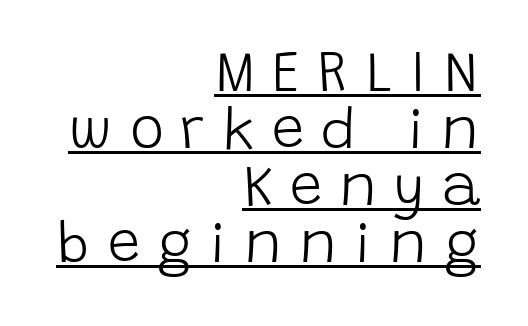
Alignment: flush right. The cut favours lightness, reaching ordinary text weight at its darkest. Classification — sans serif. Leading: reduced.
